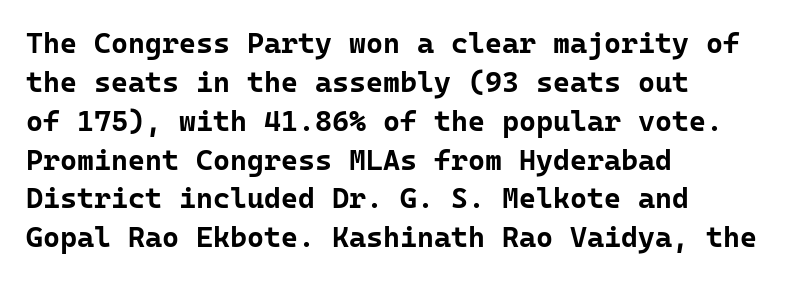
{"serif": "no", "italic": "no", "bold": "yes", "weight": "bold", "width": "normal", "stroke_contrast": "low", "x_height": "medium", "monospaced": "yes", "underline": "no", "align": "left", "line_spacing": "normal", "line_spacing_ratio": 1.34, "letter_spacing": "normal", "letter_spacing_em": 0.0, "glyph_px": 29}
